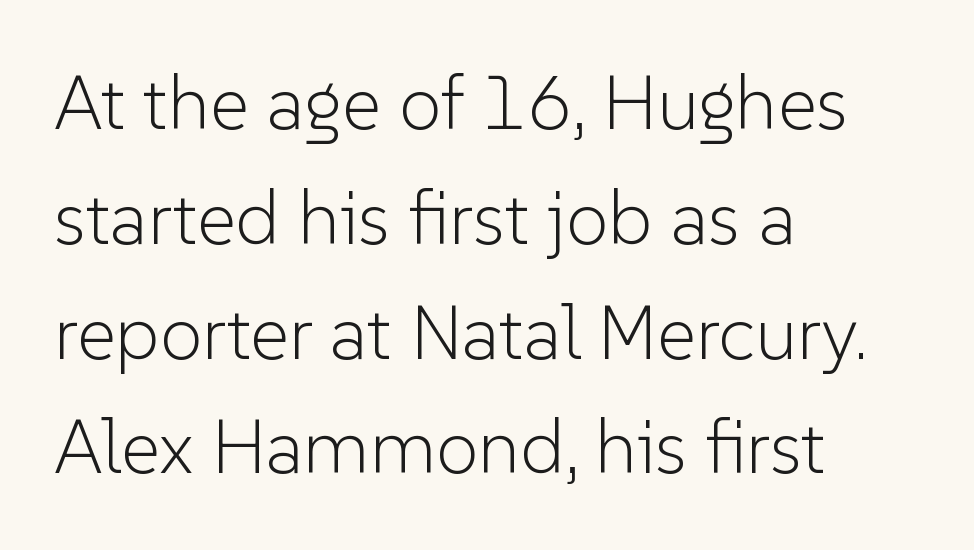
The image shows 76 px light sans-serif type, upright; set left-aligned, normal line spacing (1.51x), normal letter spacing, not underlined; low stroke contrast and a medium x-height.
